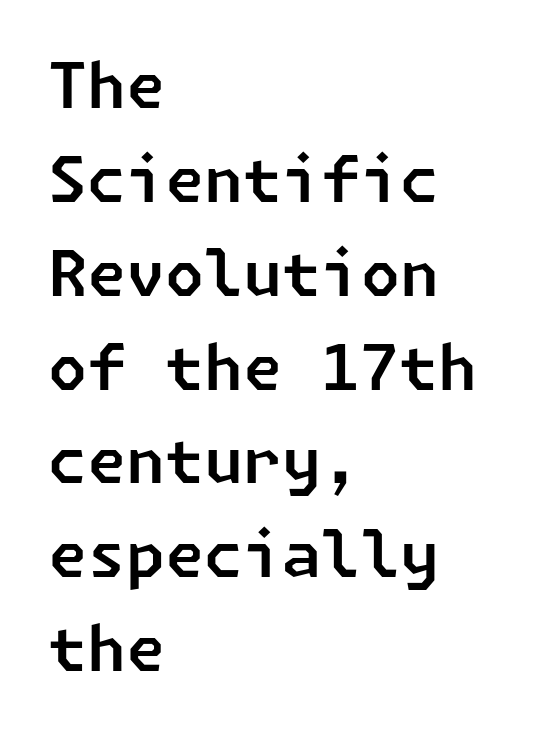
{"serif": "no", "width": "normal", "stroke_contrast": "low", "x_height": "medium", "underline": "no", "align": "left", "line_spacing": "normal", "line_spacing_ratio": 1.49, "letter_spacing": "normal", "letter_spacing_em": 0.0, "glyph_px": 63}
